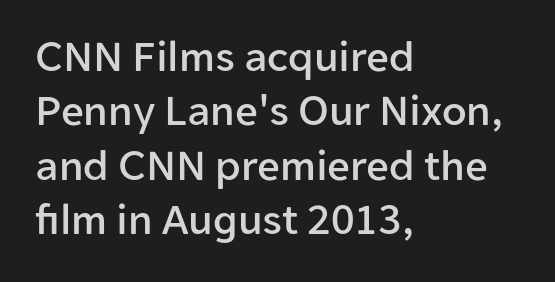
{"serif": "no", "italic": "no", "width": "normal", "stroke_contrast": "low", "x_height": "medium", "monospaced": "no", "underline": "no", "align": "left", "line_spacing_ratio": 1.21, "letter_spacing": "normal", "letter_spacing_em": 0.0, "glyph_px": 45}
